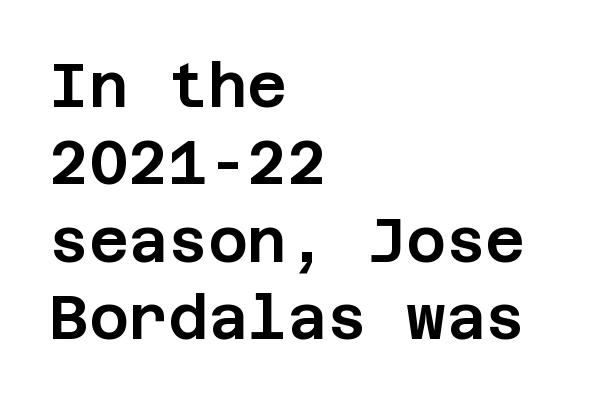
Every stem runs plumb, perpendicular to the baseline. These lines sit exactly where default settings would place them. The tracking reads as untouched default to a designer's eye. Only glyphs here, with clear space below each row.
